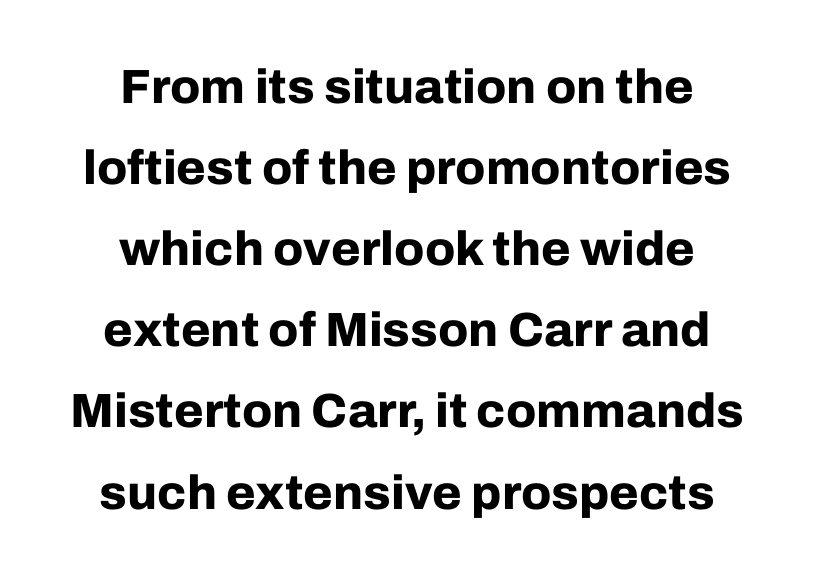
No word sits above an underline. This is the regular roman posture of the typeface. In terms of leading, this rendering sits right in the middle. Here the glyphs are tracked normally, forming tight word shapes. Heavy, bold letterforms.
